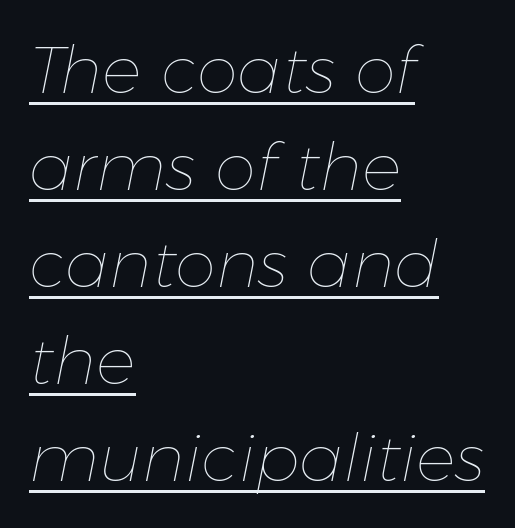
Q: Is the text bold? A: No.
Q: Is the text italic (slanted)? A: Yes, it leans right by about 11 degrees.
Q: Is the text underlined? A: Yes.
Q: How is the paragraph aligned? A: Left-aligned.
Q: Is the spacing between letters normal or unusually wide? A: Normal.
Q: Is the spacing between lines tight, normal or loose? A: Normal.
Q: Width (condensed, normal, or wide)? A: Normal.
Q: Stroke contrast? A: Low.
Q: x-height? A: Medium.
Q: Monospaced? A: No.
